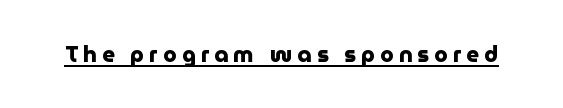
{"italic": "no", "bold": "yes", "underline": "yes", "letter_spacing": "wide", "letter_spacing_em": 0.23, "glyph_px": 22}
